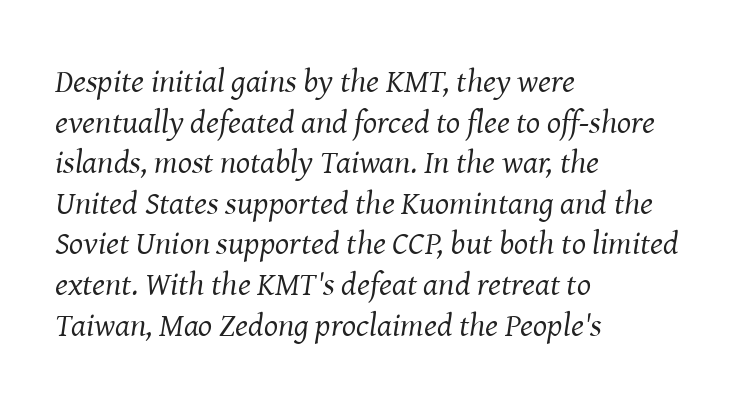
The image shows 33 px regular-weight serif type, italic (leaning right); set left-aligned, line spacing 1.23x, normal letter spacing, not underlined; medium stroke contrast and a medium x-height.
